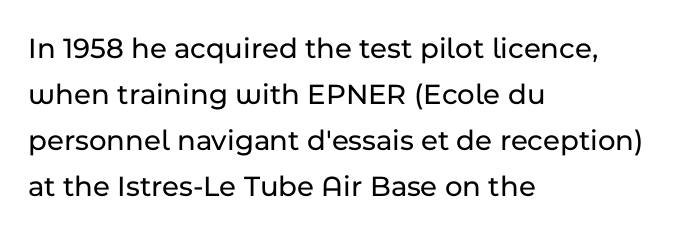
{"serif": "no", "italic": "no", "width": "normal", "stroke_contrast": "low", "x_height": "medium", "monospaced": "no", "underline": "no", "align": "left", "line_spacing": "normal", "line_spacing_ratio": 1.53, "letter_spacing": "normal", "letter_spacing_em": 0.0, "glyph_px": 30}
